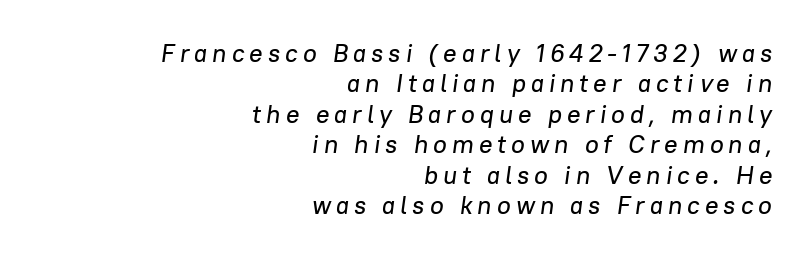
This sample uses expanded letter spacing, leaving extra air between glyphs. Is the block centered? No — it sits flush against the right margin. Does the lettering tilt? It does — this is italic. Anything drawn beneath the words? Only blank space.
